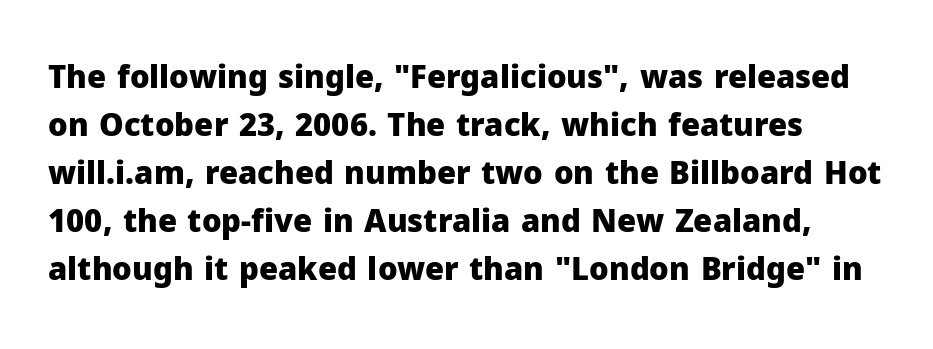
There is no visible air inserted between adjacent glyphs. This rendering features lettering with no underline. Every letter is thick-stroked: bold, no question. Are there feet on the stems? There aren't — it's a sans. Posture: vertical.
